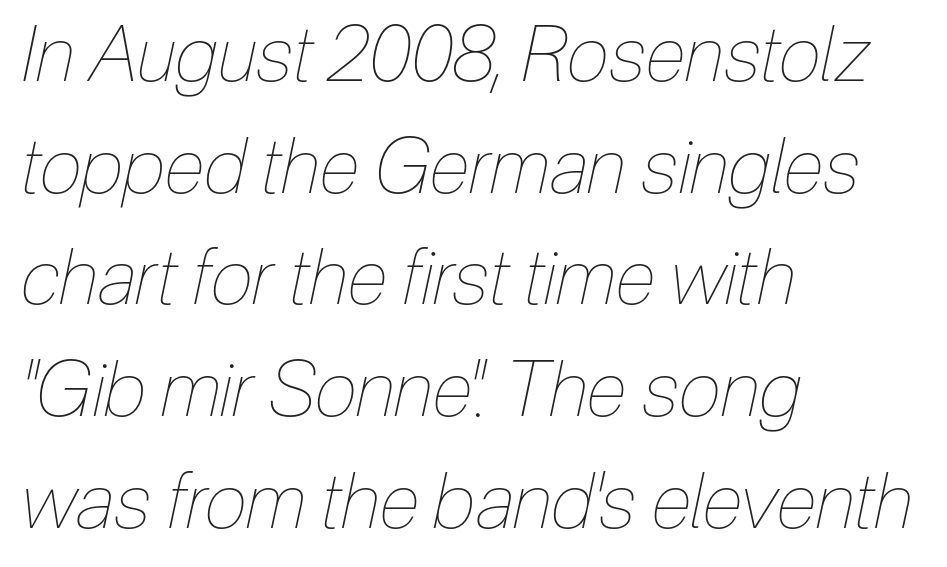
The image shows 77 px thin, condensed type, italic (leaning right); set left-aligned, normal line spacing (1.45x), normal letter spacing, not underlined; low stroke contrast and a medium x-height.
